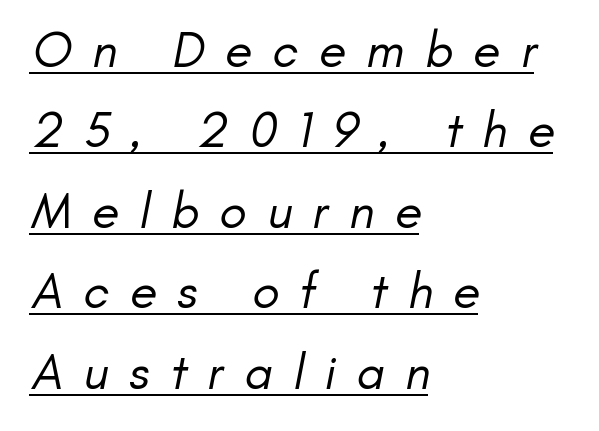
{"serif": "no", "bold": "no", "weight": "regular", "width": "normal", "stroke_contrast": "low", "x_height": "small", "monospaced": "no", "underline": "yes", "align": "left", "line_spacing": "normal", "line_spacing_ratio": 1.61, "letter_spacing": "wide", "letter_spacing_em": 0.41, "glyph_px": 50}
